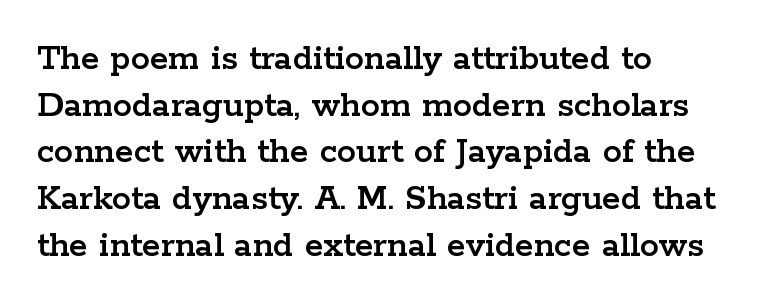
{"serif": "yes", "italic": "no", "width": "wide", "stroke_contrast": "low", "x_height": "medium", "monospaced": "no", "underline": "no", "align": "left", "line_spacing_ratio": 1.23, "letter_spacing": "normal", "letter_spacing_em": 0.0, "glyph_px": 38}
